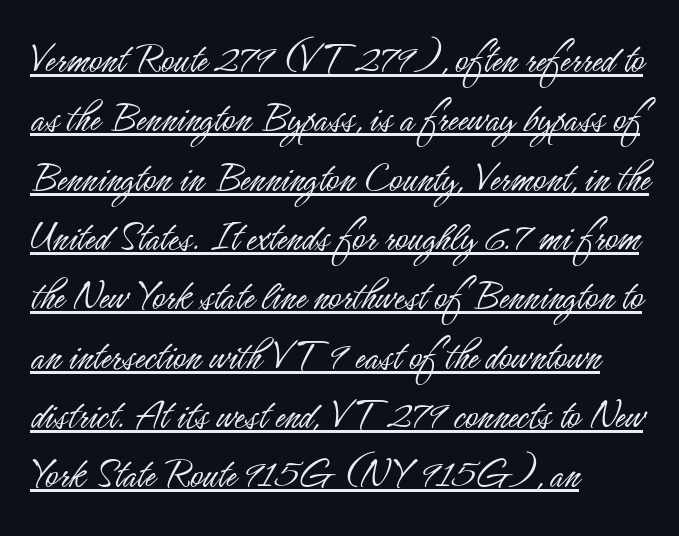
Q: Is the text bold? A: No.
Q: Is the text italic (slanted)? A: Yes.
Q: Is the typeface a serif or a sans-serif typeface? A: Sans-serif.
Q: Is the text underlined? A: Yes.
Q: How is the paragraph aligned? A: Left-aligned.
Q: Is the spacing between letters normal or unusually wide? A: Normal.
Q: Is the spacing between lines tight, normal or loose? A: Normal.
Q: Width (condensed, normal, or wide)? A: Condensed.
Q: Stroke contrast? A: Low.
Q: x-height? A: Small.
Q: Monospaced? A: No.
